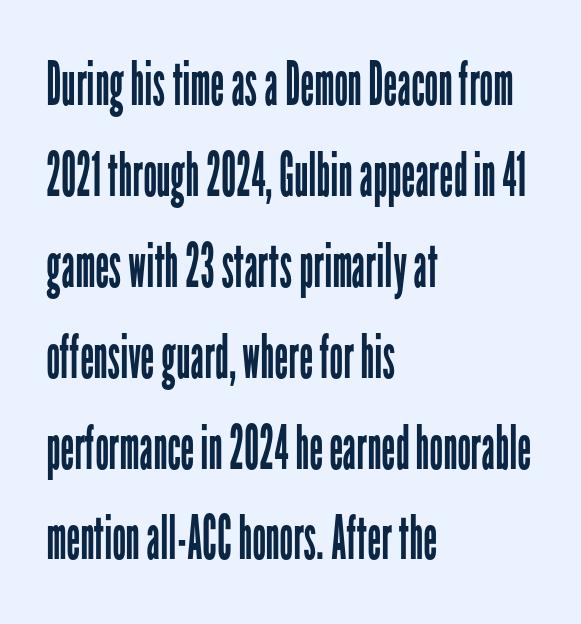
The face looks like a standard text weight, possibly lighter. Rule under the text: the space is simply empty. Italic: no, the glyphs are upright roman. Leading matches the norm, producing a regular column.
